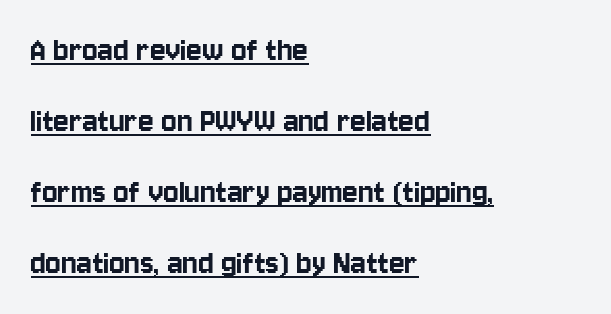
The image shows 36 px condensed sans-serif type, upright; set left-aligned, loose line spacing (1.97x), normal letter spacing, underlined; low stroke contrast and a large x-height.
